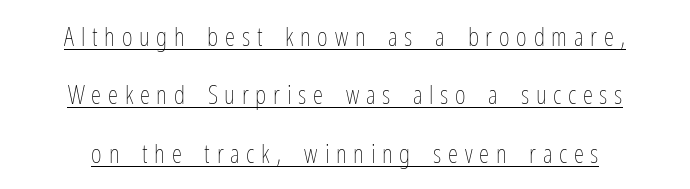
Q: Is the text bold? A: No.
Q: Is the text italic (slanted)? A: No, it is upright.
Q: Is the text underlined? A: Yes.
Q: How is the paragraph aligned? A: Centered.
Q: Is the spacing between letters normal or unusually wide? A: Unusually wide.
Q: Is the spacing between lines tight, normal or loose? A: Loose.
